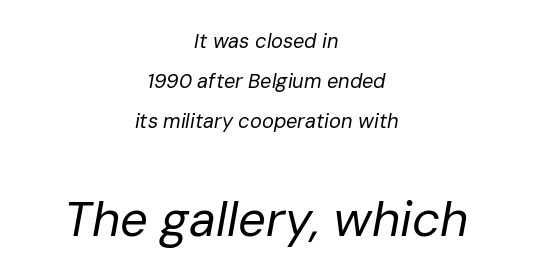
{"italic": "yes", "lean": "right", "slant_degrees": 10, "bold": "no", "weight": "regular", "width": "normal", "stroke_contrast": "low", "x_height": "medium", "monospaced": "no", "underline": "no", "align": "center", "line_spacing": "loose", "line_spacing_ratio": 1.99, "letter_spacing": "normal", "letter_spacing_em": 0.0, "larger_block": "second", "size_ratio": 2.45, "glyph_px": 49}
